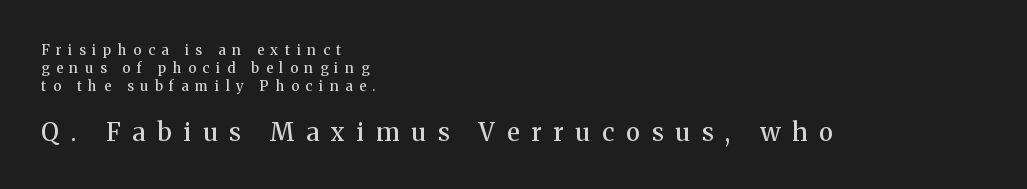
{"italic": "no", "bold": "semi", "underline": "no", "align": "left", "line_spacing": "normal", "line_spacing_ratio": 1.3, "letter_spacing": "wide", "letter_spacing_em": 0.48, "larger_block": "second", "size_ratio": 1.79, "glyph_px": 25}
